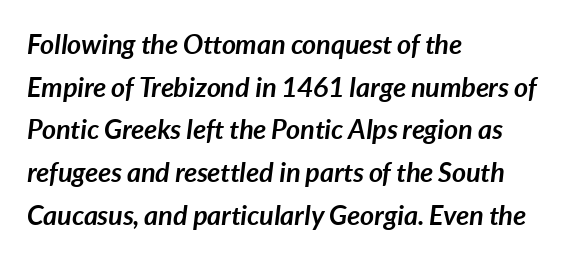
{"italic": "yes", "lean": "right", "slant_degrees": 7, "bold": "yes", "underline": "no", "align": "left", "line_spacing": "normal", "line_spacing_ratio": 1.58, "letter_spacing": "normal", "letter_spacing_em": 0.0, "glyph_px": 27}
